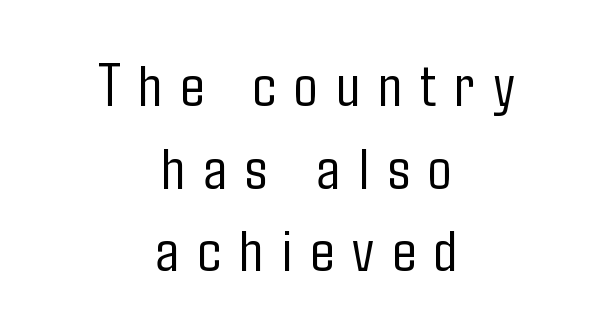
Q: Is the text bold? A: No.
Q: Is the text italic (slanted)? A: No, it is upright.
Q: Is the typeface a serif or a sans-serif typeface? A: Sans-serif.
Q: Is the text underlined? A: No.
Q: How is the paragraph aligned? A: Centered.
Q: Is the spacing between letters normal or unusually wide? A: Unusually wide.
Q: Is the spacing between lines tight, normal or loose? A: Normal.
Q: Width (condensed, normal, or wide)? A: Condensed.
Q: Stroke contrast? A: Low.
Q: x-height? A: Medium.
Q: Monospaced? A: No.
